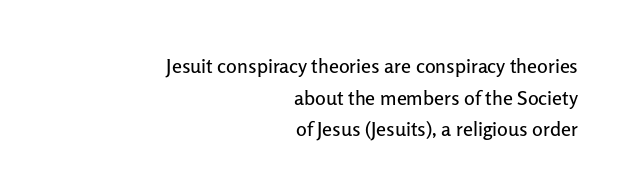
Compared with typical body copy, the letter spacing here is the same. The lines sit at an ordinary, default distance from one another. Unlike italic type, these characters show no tilt at all. Leftover space on each line is placed entirely before the opening word. The specimen omits any rule beneath the text block's lines.
